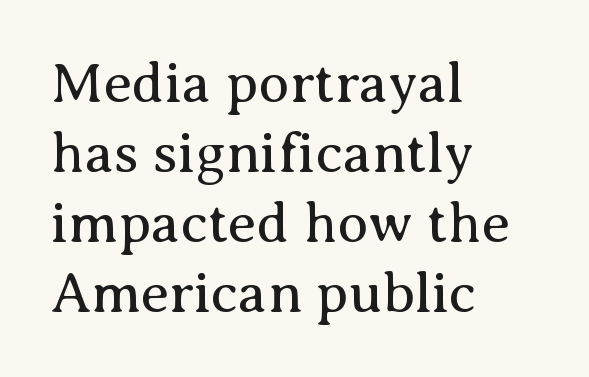
Q: Is the text bold? A: No.
Q: Is the text italic (slanted)? A: No, it is upright.
Q: Is the typeface a serif or a sans-serif typeface? A: Serif.
Q: Is the text underlined? A: No.
Q: How is the paragraph aligned? A: Left-aligned.
Q: Is the spacing between letters normal or unusually wide? A: Normal.
Q: Width (condensed, normal, or wide)? A: Normal.
Q: Stroke contrast? A: Medium.
Q: x-height? A: Medium.
Q: Monospaced? A: No.
